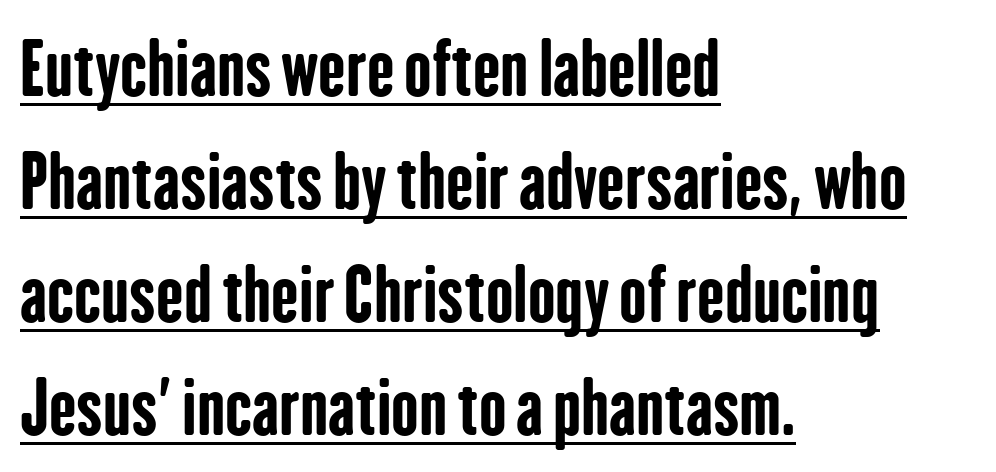
{"serif": "no", "italic": "no", "bold": "yes", "weight": "bold", "width": "condensed", "stroke_contrast": "low", "x_height": "medium", "monospaced": "no", "underline": "yes", "align": "left", "line_spacing": "normal", "line_spacing_ratio": 1.55, "letter_spacing": "normal", "letter_spacing_em": 0.0, "glyph_px": 73}
